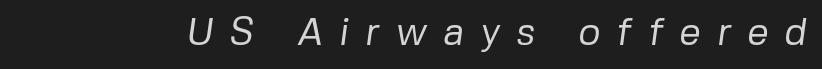
The image shows 38 px regular-weight sans-serif type; set unusually wide letter spacing (+0.42 em), not underlined; low stroke contrast and a medium x-height.
